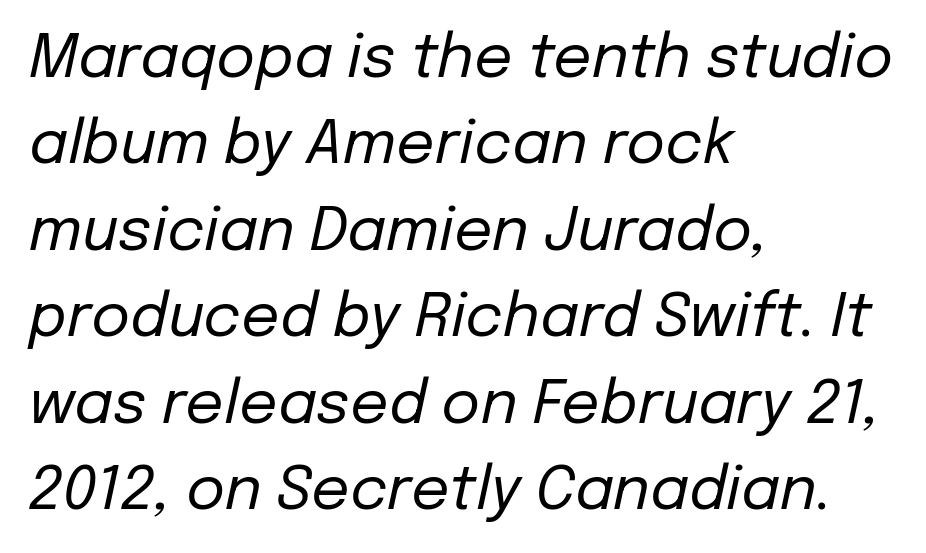
{"italic": "yes", "lean": "right", "slant_degrees": 12, "bold": "no", "weight": "regular", "width": "normal", "stroke_contrast": "low", "x_height": "medium", "monospaced": "no", "underline": "no", "align": "left", "line_spacing": "normal", "line_spacing_ratio": 1.44, "letter_spacing": "normal", "letter_spacing_em": 0.0, "glyph_px": 60}
